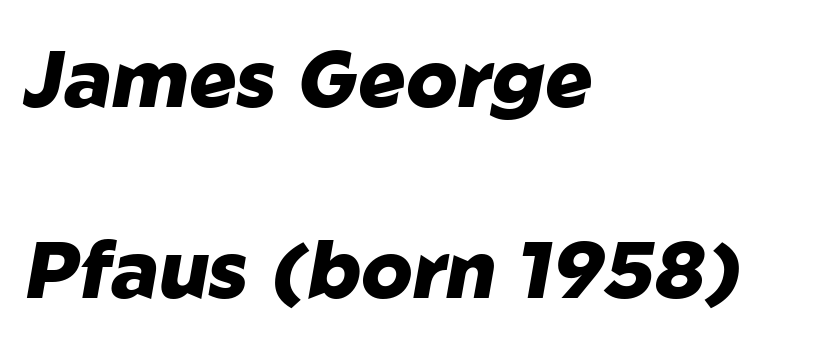
You could fit nearly another row in the gap between these rows. Strokes here are thick enough to call this a true bold. Horizontally, the lines are justified to the leading edge only. A bare baseline throughout the passage. These lines were composed using italics.
